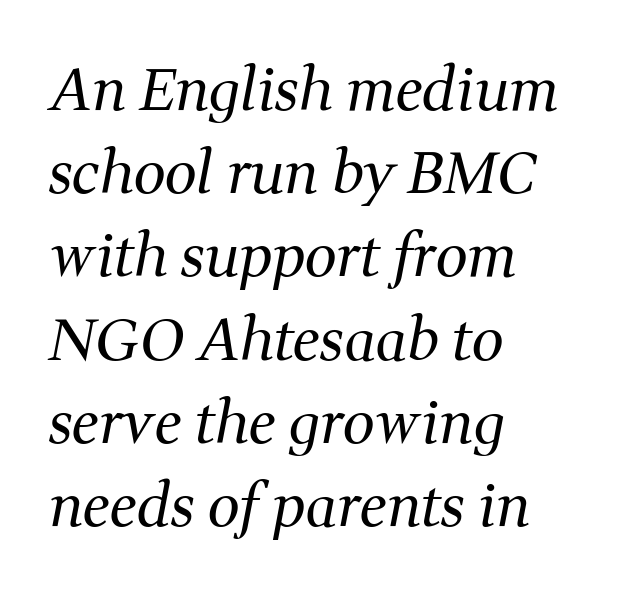
Q: Is the text bold? A: No.
Q: Is the text italic (slanted)? A: Yes, it leans right by about 11 degrees.
Q: Is the typeface a serif or a sans-serif typeface? A: Serif.
Q: Is the text underlined? A: No.
Q: How is the paragraph aligned? A: Left-aligned.
Q: Is the spacing between letters normal or unusually wide? A: Normal.
Q: Is the spacing between lines tight, normal or loose? A: Normal.
Q: Width (condensed, normal, or wide)? A: Normal.
Q: Stroke contrast? A: Medium.
Q: x-height? A: Medium.
Q: Monospaced? A: No.
